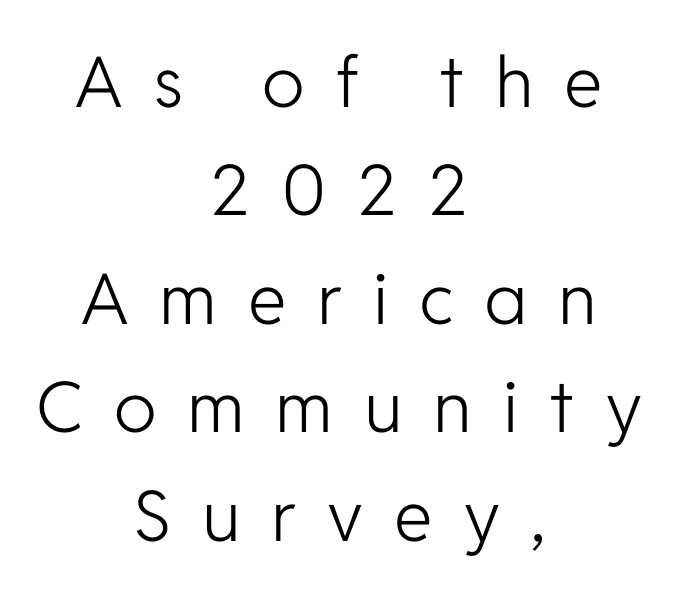
{"serif": "no", "italic": "no", "bold": "no", "weight": "light", "width": "normal", "stroke_contrast": "low", "x_height": "medium", "monospaced": "no", "underline": "no", "align": "center", "line_spacing": "normal", "line_spacing_ratio": 1.55, "letter_spacing": "wide", "letter_spacing_em": 0.44, "glyph_px": 70}
